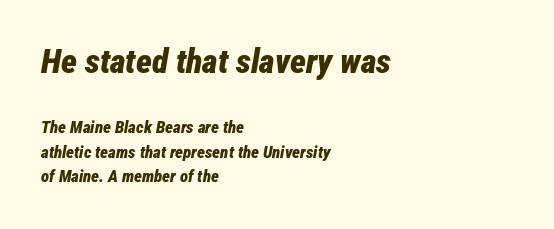
The image shows 34 px bold, condensed type, italic (leaning right); set left-aligned, normal line spacing (1.44x), normal letter spacing, not underlined; the first (top) block is 2.0x larger; low stroke contrast and a medium x-height.
